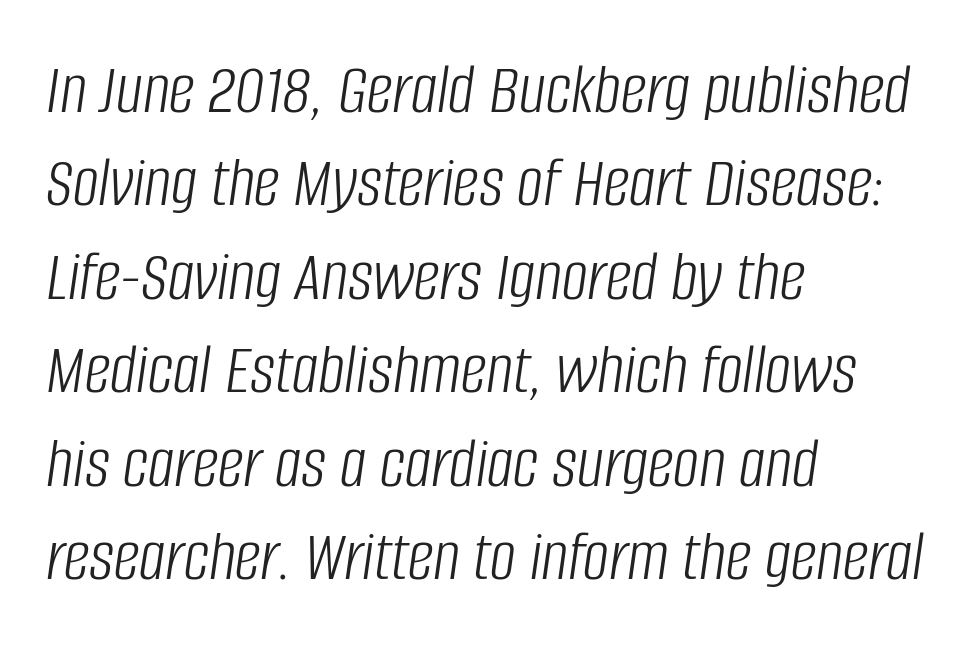
{"italic": "yes", "lean": "right", "slant_degrees": 8, "bold": "no", "weight": "light", "width": "condensed", "stroke_contrast": "low", "x_height": "large", "monospaced": "no", "underline": "no", "align": "left", "line_spacing": "normal", "line_spacing_ratio": 1.28, "letter_spacing": "normal", "letter_spacing_em": 0.0, "glyph_px": 73}
